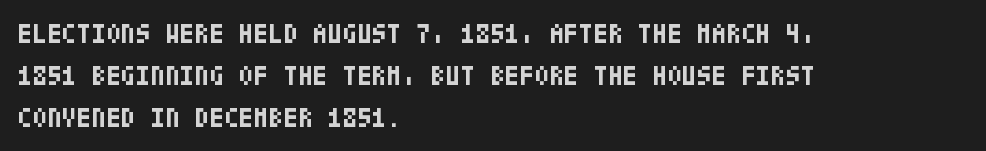
Q: Is the text bold? A: Yes.
Q: Is the text italic (slanted)? A: No, it is upright.
Q: Is the text underlined? A: No.
Q: How is the paragraph aligned? A: Left-aligned.
Q: Is the spacing between letters normal or unusually wide? A: Normal.
Q: Is the spacing between lines tight, normal or loose? A: Normal.
